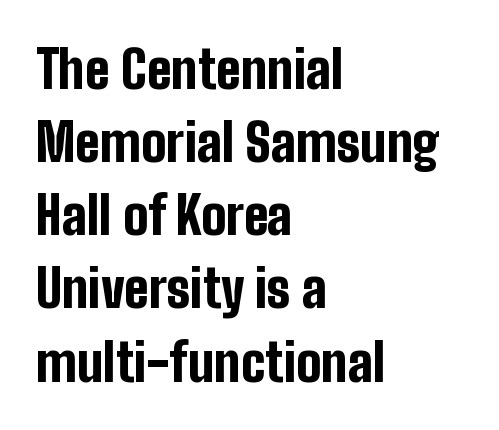
Q: Is the text bold? A: Yes.
Q: Is the text italic (slanted)? A: No, it is upright.
Q: Is the typeface a serif or a sans-serif typeface? A: Sans-serif.
Q: Is the text underlined? A: No.
Q: How is the paragraph aligned? A: Left-aligned.
Q: Is the spacing between letters normal or unusually wide? A: Normal.
Q: Is the spacing between lines tight, normal or loose? A: Normal.
Q: Width (condensed, normal, or wide)? A: Condensed.
Q: Stroke contrast? A: Low.
Q: x-height? A: Medium.
Q: Monospaced? A: No.
